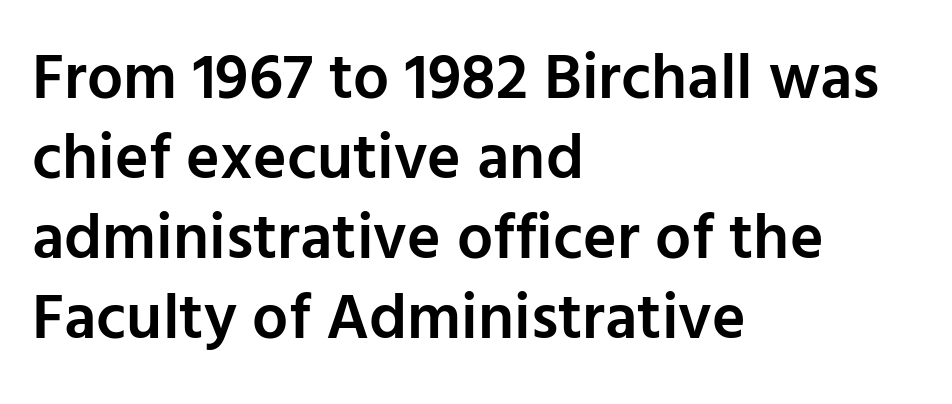
Q: Is the text bold? A: Semi-bold.
Q: Is the text italic (slanted)? A: No, it is upright.
Q: Is the typeface a serif or a sans-serif typeface? A: Sans-serif.
Q: Is the text underlined? A: No.
Q: How is the paragraph aligned? A: Left-aligned.
Q: Is the spacing between letters normal or unusually wide? A: Normal.
Q: Is the spacing between lines tight, normal or loose? A: Normal.
Q: Width (condensed, normal, or wide)? A: Normal.
Q: Stroke contrast? A: Low.
Q: x-height? A: Medium.
Q: Monospaced? A: No.
